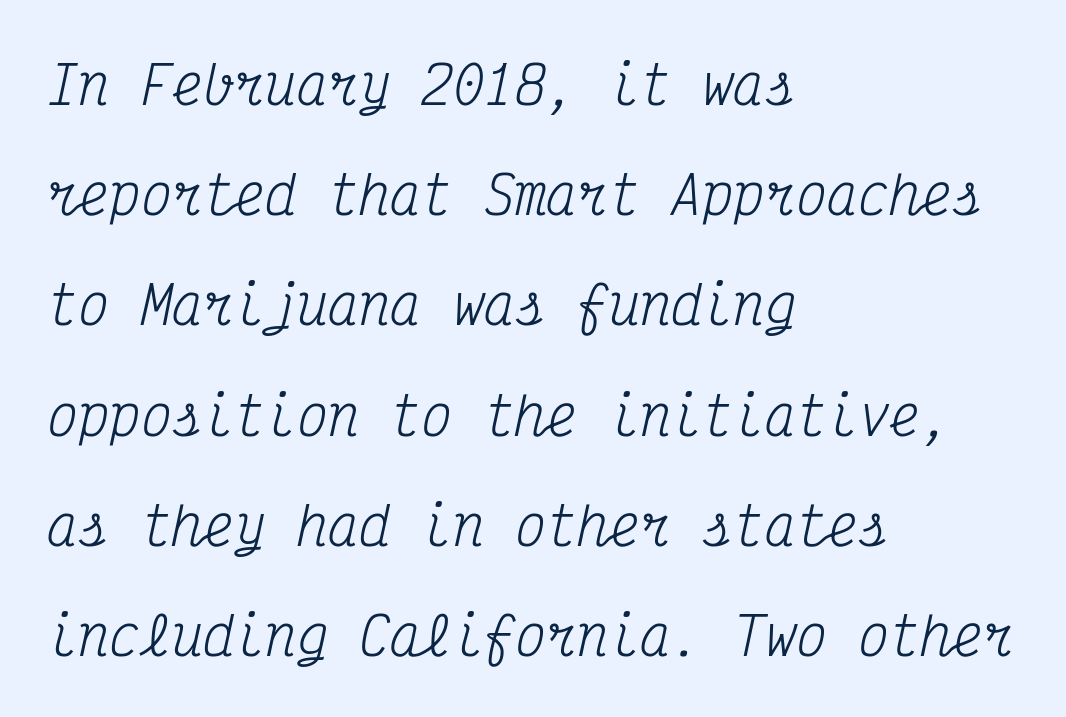
Q: Is the text bold? A: No.
Q: Is the text italic (slanted)? A: Yes, it leans right by about 12 degrees.
Q: Is the typeface a serif or a sans-serif typeface? A: Serif.
Q: Is the text underlined? A: No.
Q: How is the paragraph aligned? A: Left-aligned.
Q: Is the spacing between letters normal or unusually wide? A: Normal.
Q: Is the spacing between lines tight, normal or loose? A: Loose.
Q: Width (condensed, normal, or wide)? A: Condensed.
Q: Stroke contrast? A: Medium.
Q: x-height? A: Medium.
Q: Monospaced? A: Yes.
